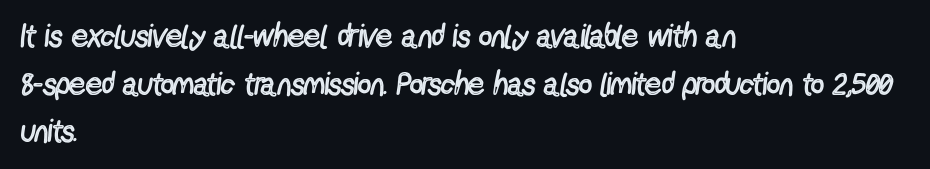
Q: Is the text bold? A: No.
Q: Is the typeface a serif or a sans-serif typeface? A: Sans-serif.
Q: Is the text underlined? A: No.
Q: How is the paragraph aligned? A: Left-aligned.
Q: Is the spacing between letters normal or unusually wide? A: Normal.
Q: Is the spacing between lines tight, normal or loose? A: Normal.
Q: Width (condensed, normal, or wide)? A: Condensed.
Q: x-height? A: Medium.
Q: Monospaced? A: No.
